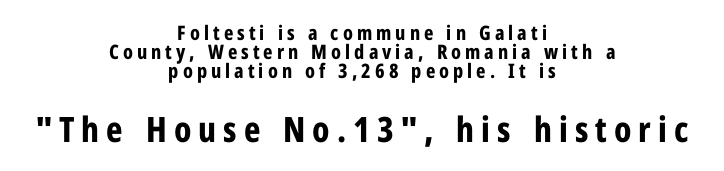
Q: Is the text bold? A: Yes.
Q: Is the text italic (slanted)? A: No, it is upright.
Q: Is the typeface a serif or a sans-serif typeface? A: Sans-serif.
Q: Is the text underlined? A: No.
Q: How is the paragraph aligned? A: Centered.
Q: Is the spacing between letters normal or unusually wide? A: Unusually wide.
Q: Is the spacing between lines tight, normal or loose? A: Tight.
Q: Which block of text is set in a larger size, the first (top) or the second (bottom)? A: The second (bottom) one.
Q: Width (condensed, normal, or wide)? A: Condensed.
Q: Stroke contrast? A: Low.
Q: x-height? A: Medium.
Q: Monospaced? A: No.
